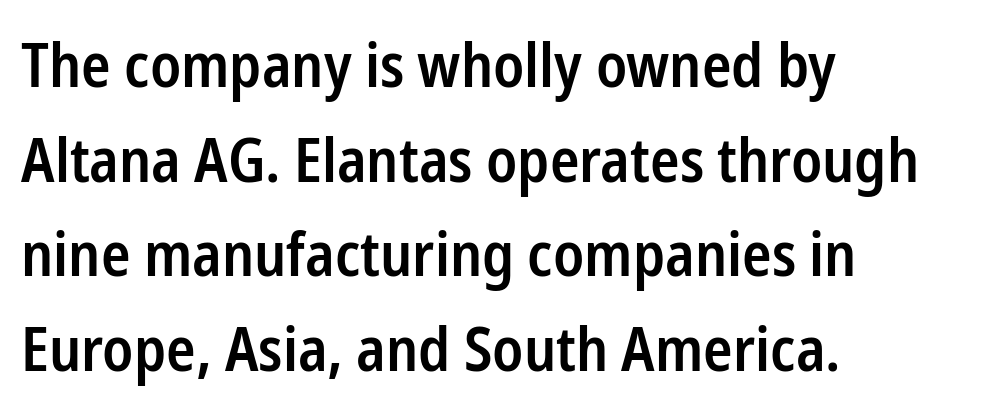
Q: Is the text bold? A: Semi-bold.
Q: Is the text italic (slanted)? A: No, it is upright.
Q: Is the typeface a serif or a sans-serif typeface? A: Sans-serif.
Q: Is the text underlined? A: No.
Q: How is the paragraph aligned? A: Left-aligned.
Q: Is the spacing between letters normal or unusually wide? A: Normal.
Q: Is the spacing between lines tight, normal or loose? A: Normal.
Q: Width (condensed, normal, or wide)? A: Condensed.
Q: Stroke contrast? A: Low.
Q: x-height? A: Medium.
Q: Monospaced? A: No.
